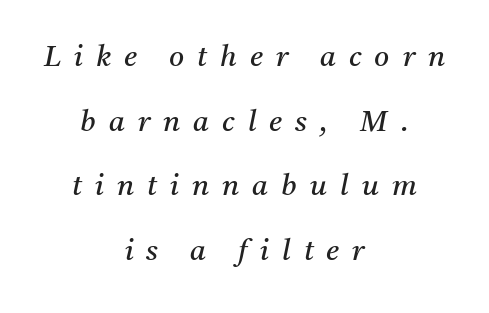
Q: Is the text bold? A: No.
Q: Is the text italic (slanted)? A: Yes, it leans right by about 11 degrees.
Q: Is the typeface a serif or a sans-serif typeface? A: Serif.
Q: Is the text underlined? A: No.
Q: How is the paragraph aligned? A: Centered.
Q: Is the spacing between letters normal or unusually wide? A: Unusually wide.
Q: Is the spacing between lines tight, normal or loose? A: Loose.
Q: Width (condensed, normal, or wide)? A: Normal.
Q: Stroke contrast? A: Medium.
Q: x-height? A: Medium.
Q: Monospaced? A: No.
